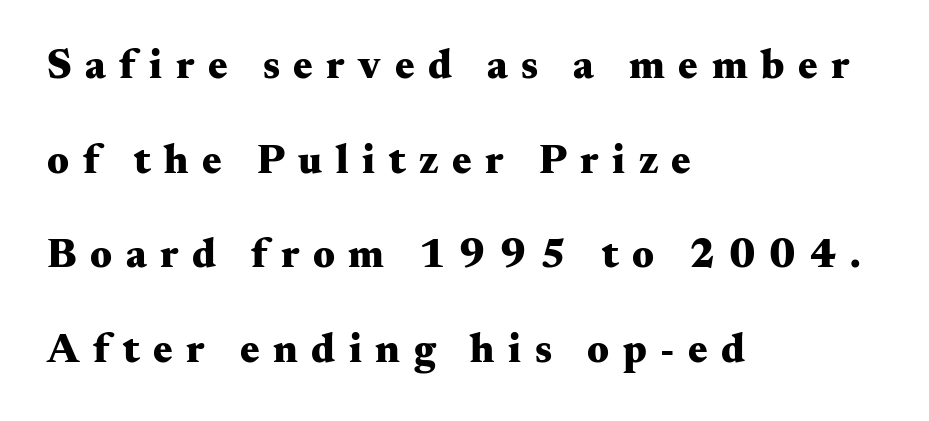
As a designer I'd log this as weight 700, bold. Compared with a centered layout, this one pins lines to the left instead. A bare baseline throughout the passage. Italic? Not at all — the glyphs are vertical. Rows of type keep a wide berth in the vertical direction. The face used here is seriffed, in the tradition of book romans.
